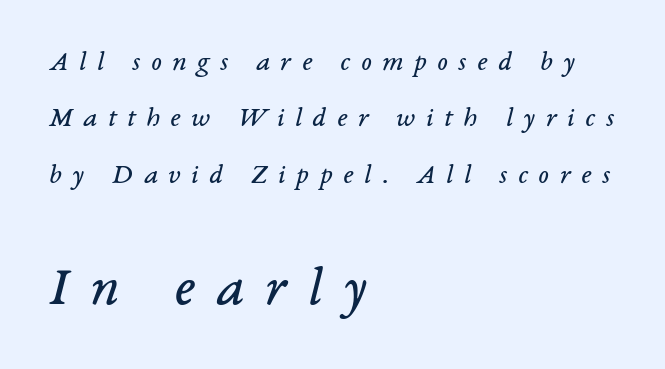
Q: Is the text bold? A: No.
Q: Is the text italic (slanted)? A: Yes, it leans right by about 14 degrees.
Q: Is the typeface a serif or a sans-serif typeface? A: Serif.
Q: Is the text underlined? A: No.
Q: How is the paragraph aligned? A: Left-aligned.
Q: Is the spacing between letters normal or unusually wide? A: Unusually wide.
Q: Is the spacing between lines tight, normal or loose? A: Loose.
Q: Which block of text is set in a larger size, the first (top) or the second (bottom)? A: The second (bottom) one.
Q: Width (condensed, normal, or wide)? A: Normal.
Q: Stroke contrast? A: Low.
Q: x-height? A: Medium.
Q: Monospaced? A: No.
